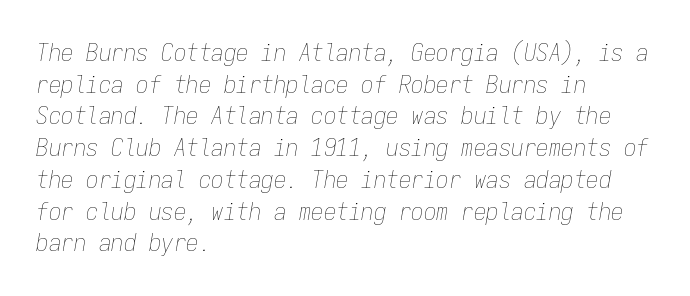
{"italic": "yes", "lean": "right", "slant_degrees": 9, "bold": "no", "underline": "no", "align": "left", "line_spacing": "normal", "line_spacing_ratio": 1.27, "letter_spacing": "normal", "letter_spacing_em": 0.0, "glyph_px": 25}
